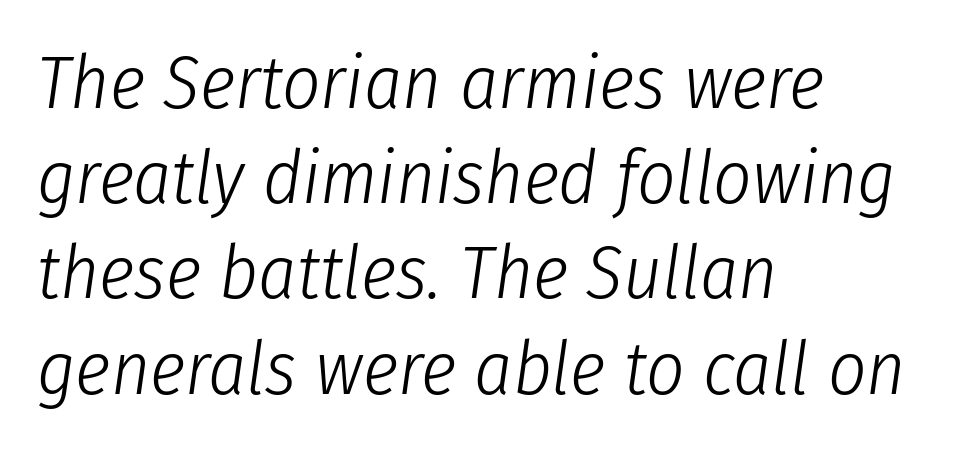
{"italic": "yes", "lean": "right", "slant_degrees": 8, "bold": "no", "weight": "light", "width": "condensed", "stroke_contrast": "low", "x_height": "medium", "monospaced": "no", "underline": "no", "align": "left", "line_spacing": "normal", "line_spacing_ratio": 1.27, "letter_spacing": "normal", "letter_spacing_em": 0.0, "glyph_px": 75}
